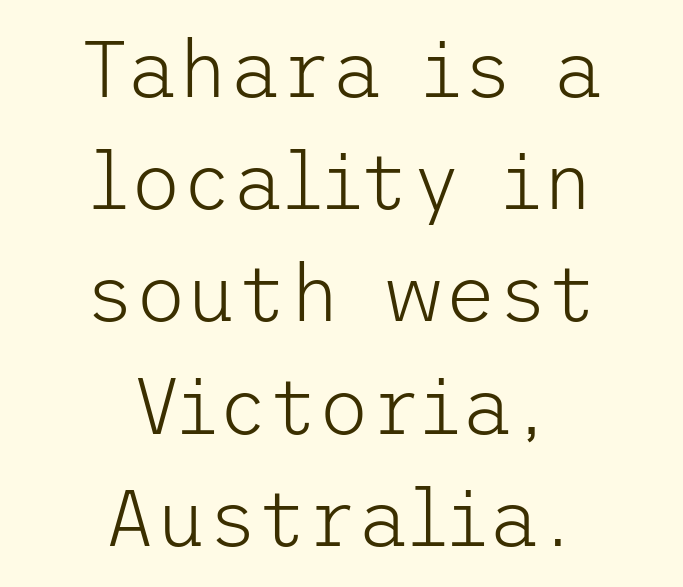
The image shows 79 px light sans-serif type, upright; set centered, normal line spacing (1.42x), normal letter spacing, not underlined; low stroke contrast and a medium x-height.
